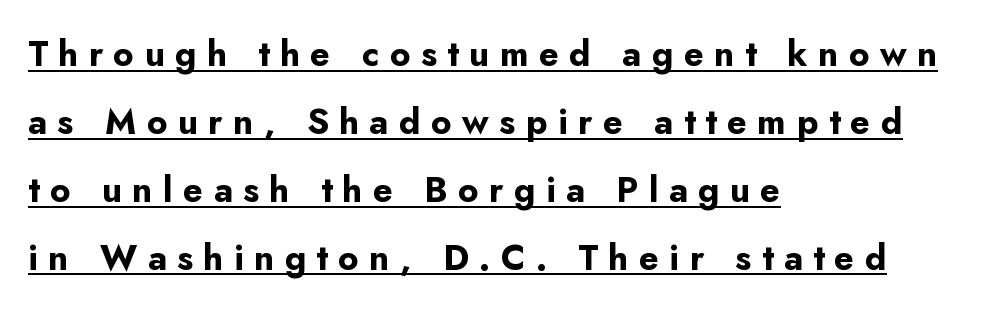
{"serif": "no", "italic": "no", "bold": "yes", "weight": "bold", "width": "normal", "stroke_contrast": "low", "x_height": "small", "monospaced": "no", "underline": "yes", "align": "left", "line_spacing": "loose", "line_spacing_ratio": 1.94, "letter_spacing": "wide", "letter_spacing_em": 0.3, "glyph_px": 35}
